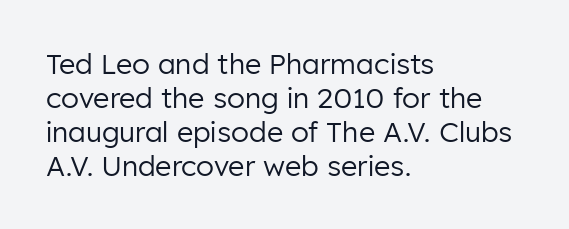
Q: Is the text bold? A: No.
Q: Is the text italic (slanted)? A: No, it is upright.
Q: Is the typeface a serif or a sans-serif typeface? A: Sans-serif.
Q: Is the text underlined? A: No.
Q: How is the paragraph aligned? A: Left-aligned.
Q: Is the spacing between letters normal or unusually wide? A: Normal.
Q: Width (condensed, normal, or wide)? A: Normal.
Q: Stroke contrast? A: Low.
Q: x-height? A: Medium.
Q: Monospaced? A: No.
